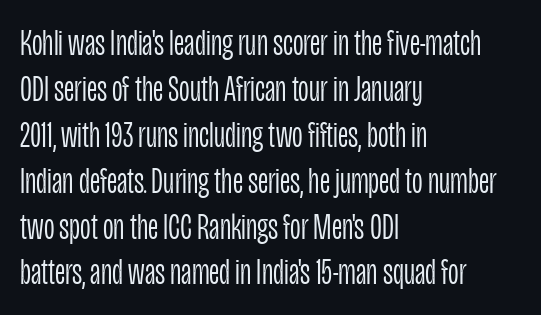
The image shows 37 px light, condensed sans-serif type, upright; set left-aligned, line spacing 1.24x, normal letter spacing, not underlined; low stroke contrast and a large x-height.
